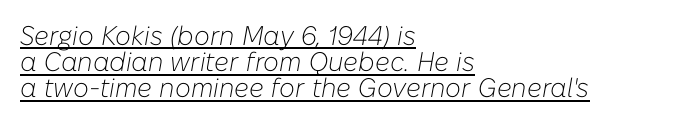
The image shows 27 px text type, italic (leaning right); set left-aligned, tight line spacing (0.97x), normal letter spacing, underlined.
